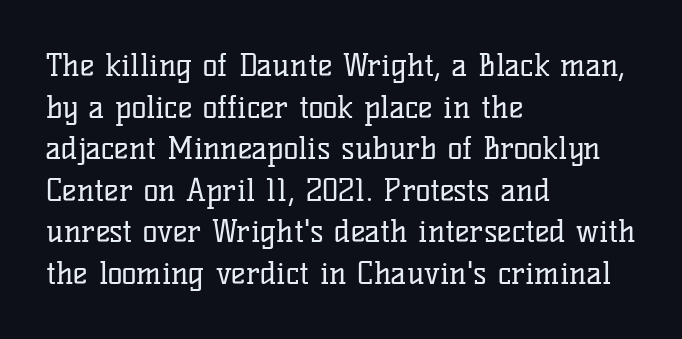
Q: Is the text bold? A: No.
Q: Is the text italic (slanted)? A: No, it is upright.
Q: Is the typeface a serif or a sans-serif typeface? A: Serif.
Q: Is the text underlined? A: No.
Q: How is the paragraph aligned? A: Left-aligned.
Q: Is the spacing between letters normal or unusually wide? A: Normal.
Q: Is the spacing between lines tight, normal or loose? A: Normal.
Q: Width (condensed, normal, or wide)? A: Normal.
Q: Stroke contrast? A: Low.
Q: x-height? A: Medium.
Q: Monospaced? A: No.
